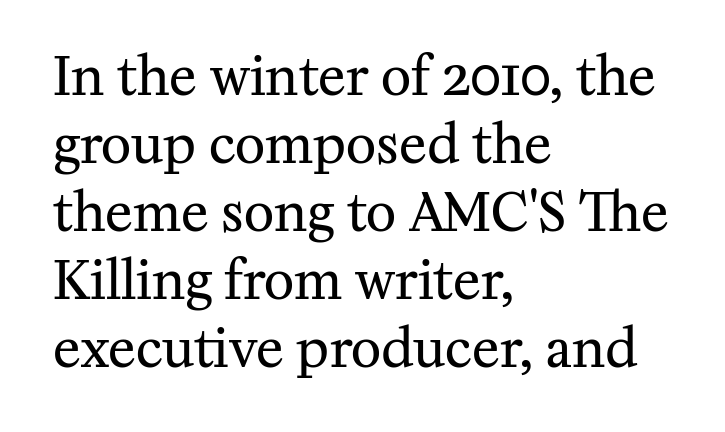
The image shows 52 px regular-weight serif type, upright; set left-aligned, normal line spacing (1.31x), normal letter spacing, not underlined; medium stroke contrast and a medium x-height.
